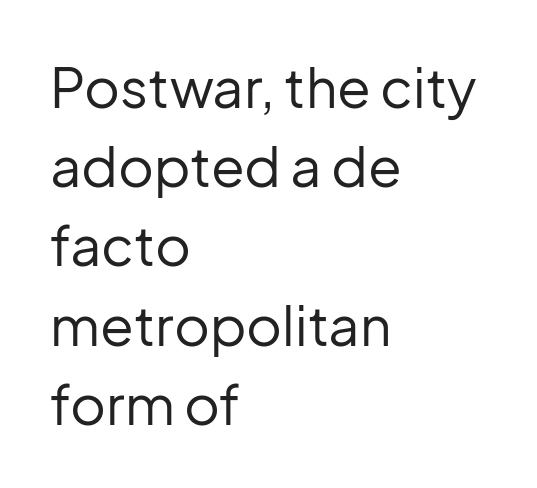
{"serif": "no", "italic": "no", "bold": "no", "weight": "regular", "width": "normal", "stroke_contrast": "low", "x_height": "medium", "monospaced": "no", "underline": "no", "align": "left", "line_spacing": "normal", "line_spacing_ratio": 1.44, "letter_spacing": "normal", "letter_spacing_em": 0.0, "glyph_px": 55}
